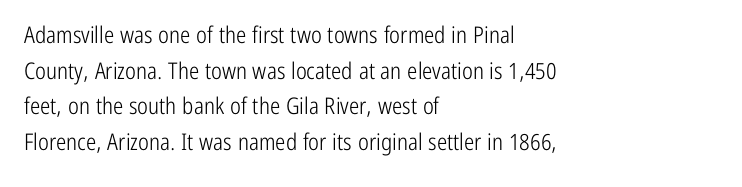
{"italic": "no", "bold": "no", "underline": "no", "align": "left", "line_spacing": "normal", "line_spacing_ratio": 1.55, "letter_spacing": "normal", "letter_spacing_em": 0.0, "glyph_px": 23}
